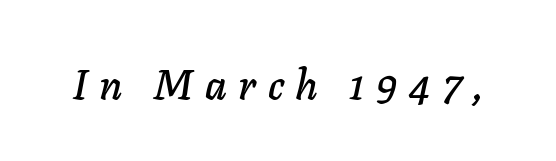
Letters rest on an invisible, unmarked baseline. Character widths vary here, with narrow letters taking less room than wide ones. The face used here has a pronounced slope to its letters. Compared with typical body copy, the letter spacing here is much looser.
